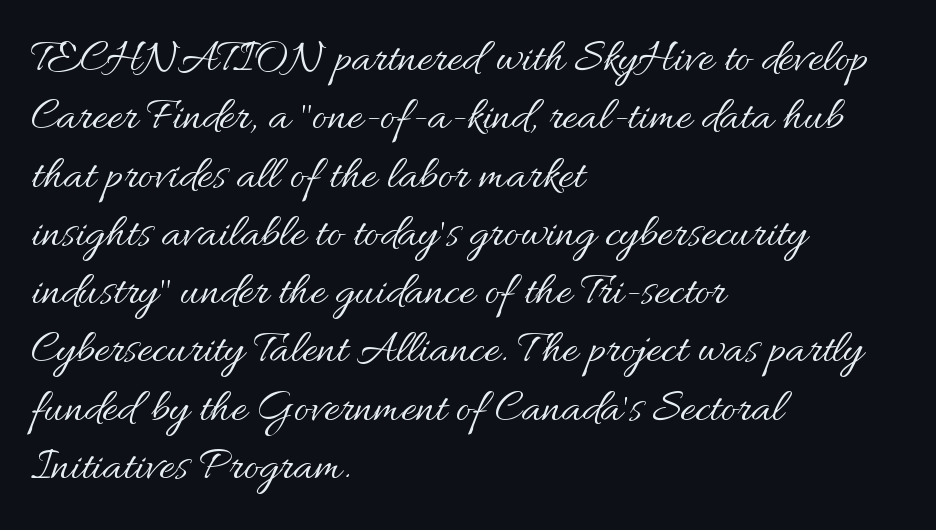
The image shows 47 px regular-weight type; set left-aligned, line spacing 1.24x, normal letter spacing, not underlined; medium stroke contrast and a small x-height.
